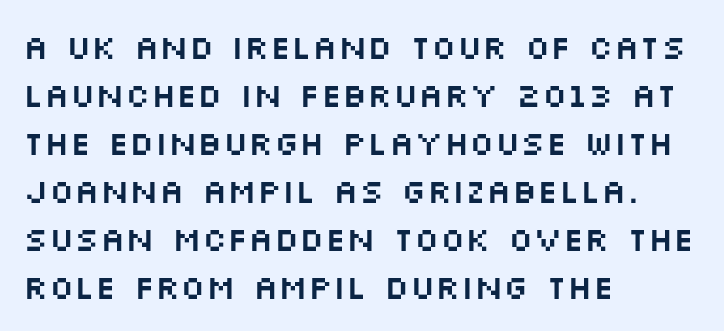
The image shows 34 px wide sans-serif type, upright; set left-aligned, normal line spacing (1.41x), normal letter spacing, not underlined; medium stroke contrast and a large x-height.
